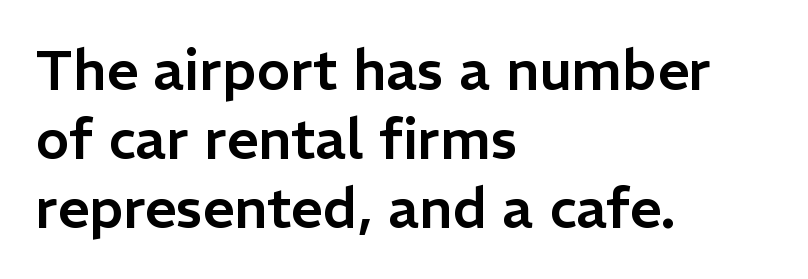
The image shows 56 px sans-serif type, upright; set left-aligned, line spacing 1.23x, normal letter spacing, not underlined; low stroke contrast and a medium x-height.
